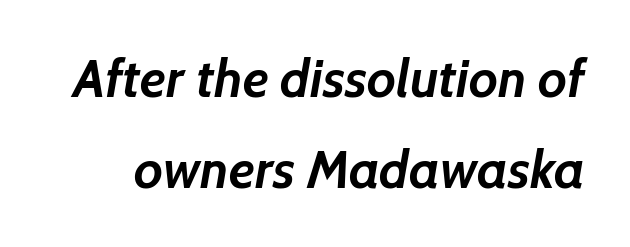
Standard letterfit; no display-style spreading of the glyphs. Think of a printed novel: that variable character pitch is what you see here. Look at the bottom of the vertical strokes: they stop flat, with no serifs. A bare baseline throughout the passage. Compared with an ordinary text face, these strokes are far heavier — a full bold.
